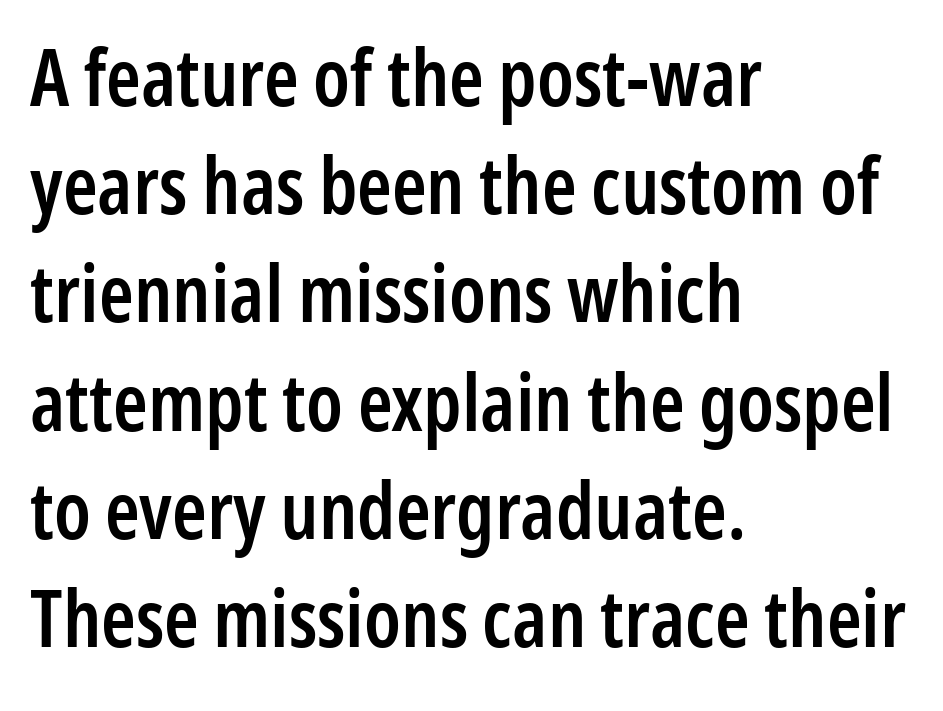
The image shows 79 px semibold, condensed sans-serif type, upright; set left-aligned, normal line spacing (1.37x), normal letter spacing, not underlined; low stroke contrast and a medium x-height.
